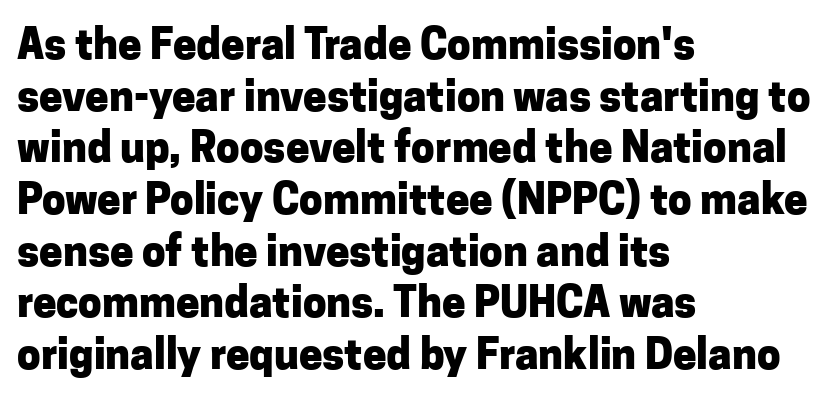
The image shows 42 px heavy sans-serif type, upright; set left-aligned, line spacing 1.23x, normal letter spacing, not underlined; low stroke contrast and a medium x-height.
